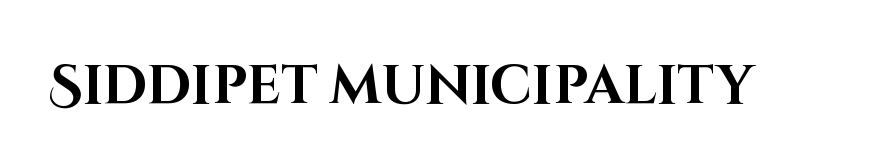
{"serif": "no", "italic": "no", "bold": "yes", "weight": "bold", "width": "normal", "stroke_contrast": "high", "x_height": "large", "monospaced": "no", "underline": "no", "letter_spacing": "normal", "letter_spacing_em": 0.0, "glyph_px": 54}
